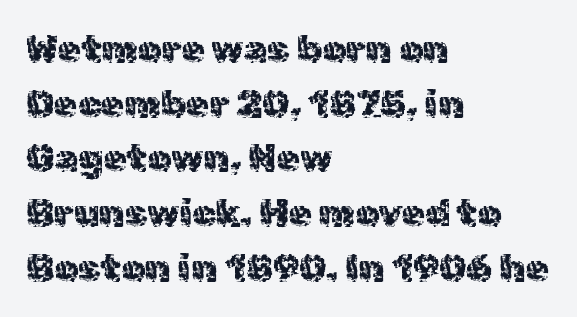
The image shows 38 px regular-weight sans-serif type, upright; set left-aligned, normal line spacing (1.44x), normal letter spacing, not underlined; a medium x-height.
